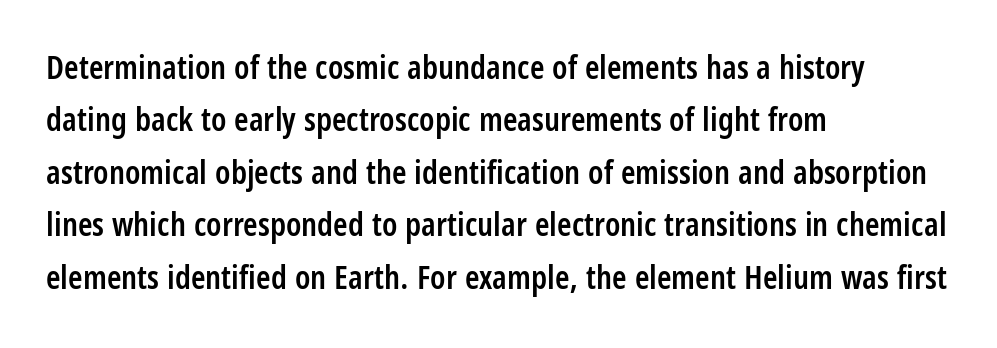
The image shows 33 px semibold, condensed sans-serif type, upright; set left-aligned, normal line spacing (1.59x), normal letter spacing, not underlined; low stroke contrast and a large x-height.
